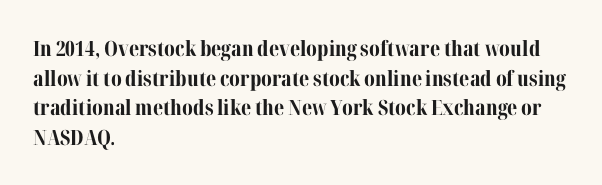
The image shows 21 px bold type, upright; set left-aligned, normal line spacing (1.41x), normal letter spacing, not underlined.
